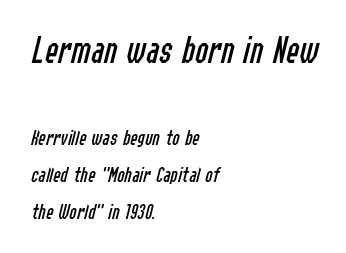
Q: Is the text bold? A: No.
Q: Is the text italic (slanted)? A: Yes, it leans right by about 14 degrees.
Q: Is the text underlined? A: No.
Q: How is the paragraph aligned? A: Left-aligned.
Q: Is the spacing between letters normal or unusually wide? A: Normal.
Q: Is the spacing between lines tight, normal or loose? A: Normal.
Q: Which block of text is set in a larger size, the first (top) or the second (bottom)? A: The first (top) one.
Q: Width (condensed, normal, or wide)? A: Condensed.
Q: Stroke contrast? A: Low.
Q: x-height? A: Medium.
Q: Monospaced? A: No.
